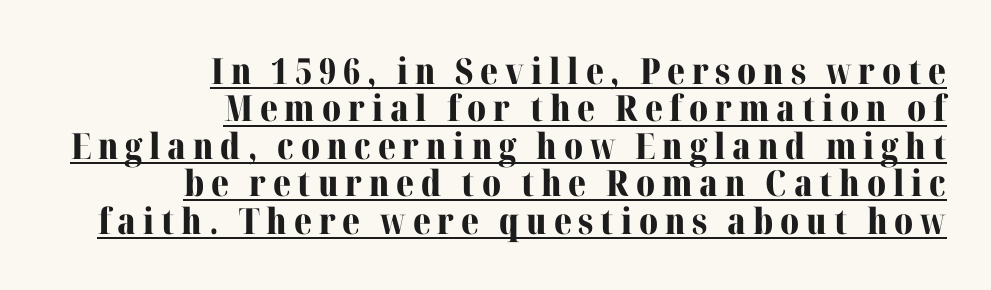
Q: Is the text bold? A: Yes.
Q: Is the text italic (slanted)? A: No, it is upright.
Q: Is the typeface a serif or a sans-serif typeface? A: Serif.
Q: Is the text underlined? A: Yes.
Q: How is the paragraph aligned? A: Right-aligned.
Q: Is the spacing between lines tight, normal or loose? A: Tight.
Q: Width (condensed, normal, or wide)? A: Normal.
Q: Stroke contrast? A: Medium.
Q: x-height? A: Medium.
Q: Monospaced? A: No.
